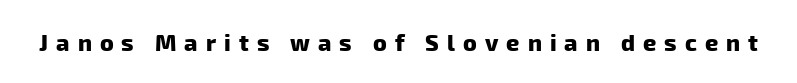
Display-style spreading of the glyphs; the letterfit is very open. What weight is shown? A full bold with thick strokes. Underlining? Definitely not there.
